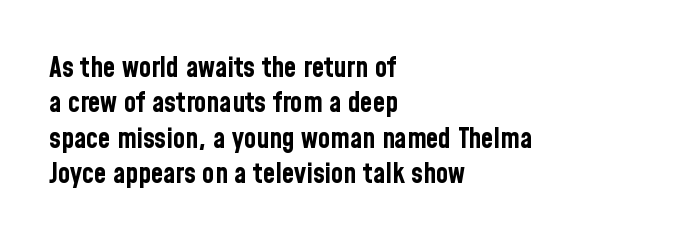
Q: Is the text bold? A: Yes.
Q: Is the text italic (slanted)? A: No, it is upright.
Q: Is the typeface a serif or a sans-serif typeface? A: Sans-serif.
Q: Is the text underlined? A: No.
Q: How is the paragraph aligned? A: Left-aligned.
Q: Is the spacing between letters normal or unusually wide? A: Normal.
Q: Is the spacing between lines tight, normal or loose? A: Normal.
Q: Width (condensed, normal, or wide)? A: Condensed.
Q: Stroke contrast? A: Low.
Q: x-height? A: Medium.
Q: Monospaced? A: No.
